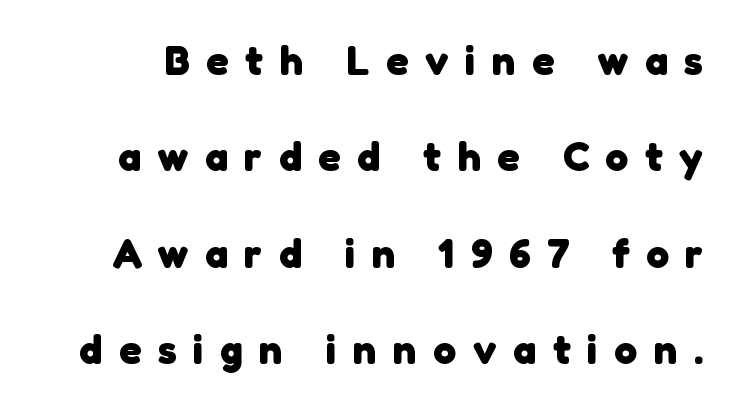
The image shows 41 px heavy sans-serif type; set loose line spacing (2.35x), unusually wide letter spacing (+0.41 em), not underlined; low stroke contrast and a medium x-height.
